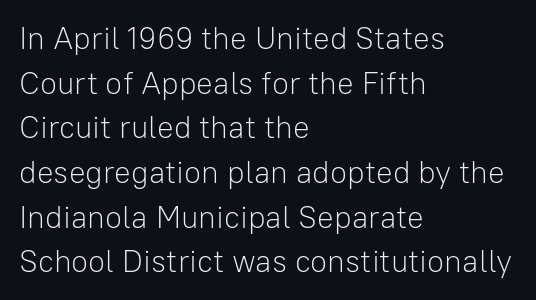
Q: Is the text bold? A: No.
Q: Is the text italic (slanted)? A: No, it is upright.
Q: Is the typeface a serif or a sans-serif typeface? A: Sans-serif.
Q: Is the text underlined? A: No.
Q: How is the paragraph aligned? A: Left-aligned.
Q: Is the spacing between letters normal or unusually wide? A: Normal.
Q: Is the spacing between lines tight, normal or loose? A: Normal.
Q: Width (condensed, normal, or wide)? A: Normal.
Q: Stroke contrast? A: Low.
Q: x-height? A: Medium.
Q: Monospaced? A: No.
